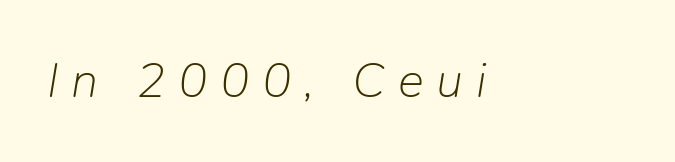
Is this a heavy cut? Hardly; it is regular or lighter. You could not count columns in this text — the font is proportionally spaced. How are the letters spaced? Widely, with obvious added tracking. Any mark beneath the type? The region is blank. You can tell it's italic because the verticals aren't actually vertical.
